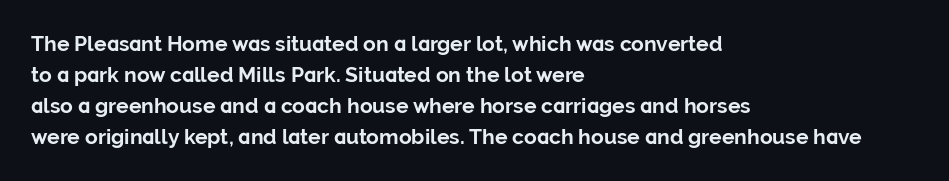
These lines keep a tight, regular rhythm from letter to letter. The typesetting leans heavy: a genuine bold. Line beginnings align vertically; line endings do not. If you drew a line through each stem, it would be perfectly vertical. Letters rest on an invisible, unmarked baseline.
